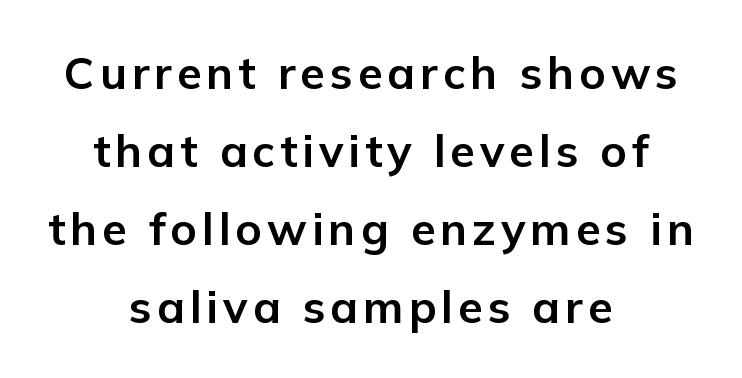
The image shows 45 px bold sans-serif type, upright; set centered, line spacing 1.73x, not underlined; low stroke contrast and a medium x-height.
